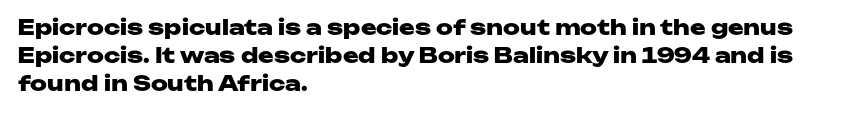
{"italic": "no", "bold": "yes", "underline": "no", "align": "left", "line_spacing": "normal", "line_spacing_ratio": 1.34, "letter_spacing": "normal", "letter_spacing_em": 0.0, "glyph_px": 21}
